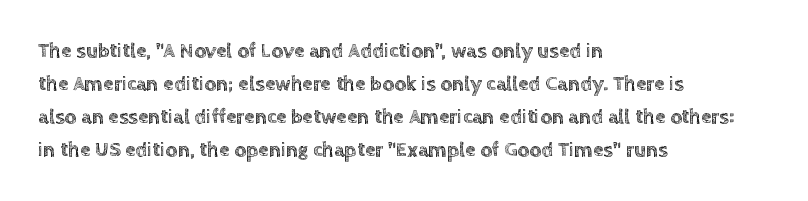
Q: Is the text italic (slanted)? A: No, it is upright.
Q: Is the text underlined? A: No.
Q: How is the paragraph aligned? A: Left-aligned.
Q: Is the spacing between letters normal or unusually wide? A: Normal.
Q: Is the spacing between lines tight, normal or loose? A: Normal.
